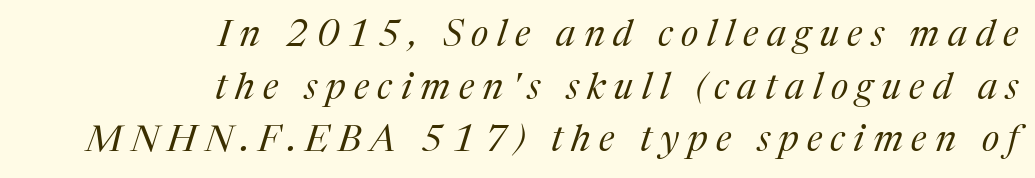
{"serif": "yes", "italic": "yes", "lean": "right", "slant_degrees": 17, "bold": "no", "weight": "regular", "width": "normal", "stroke_contrast": "medium", "x_height": "medium", "monospaced": "no", "underline": "no", "align": "right", "line_spacing": "normal", "line_spacing_ratio": 1.42, "letter_spacing": "wide", "letter_spacing_em": 0.23, "glyph_px": 37}
